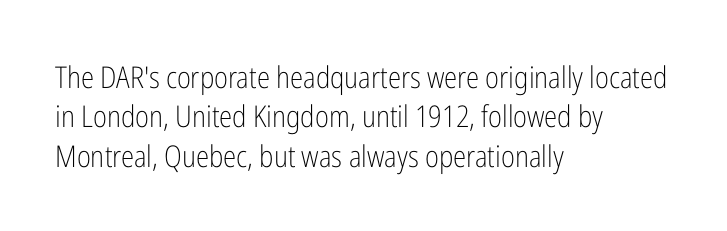
Students, note that the glyphs here touch the page at normal intervals. It's the straight-up-and-down kind of type. No letter is thick-stroked: the sample isn't bold. Typeset ragged right — the left edge is the straight one. Lines of text with bare space underneath.
